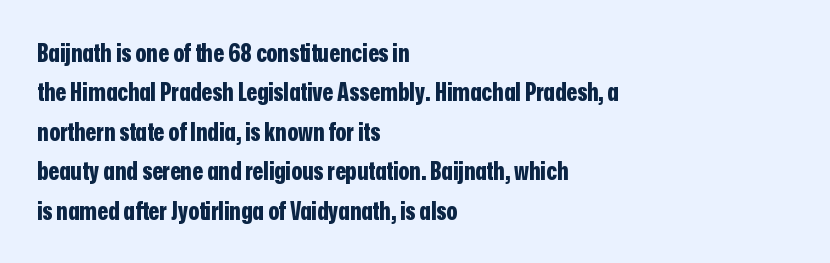
{"italic": "no", "bold": "yes", "underline": "no", "align": "left", "line_spacing": "normal", "line_spacing_ratio": 1.58, "letter_spacing": "normal", "letter_spacing_em": 0.0, "glyph_px": 25}
